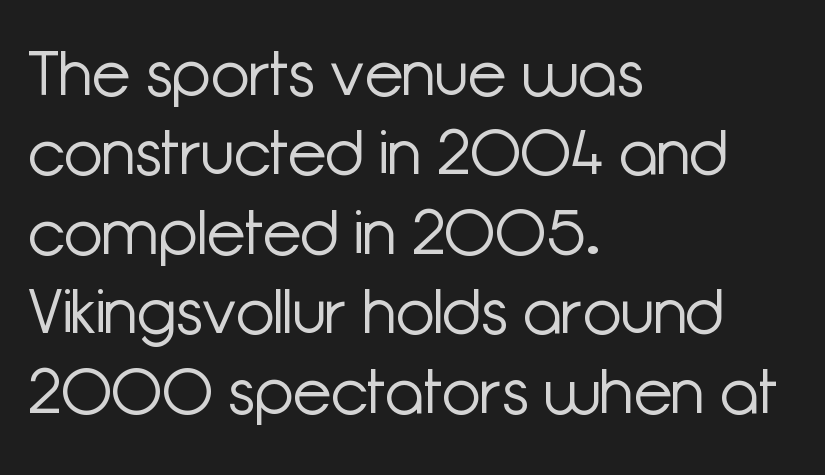
Layout note: lines flush left. You can tell from the bare stems that sans-serif type was used. The lettering holds an erect, upright posture throughout. The rendering uses natural spacing where letterforms have individual widths. Stroke mass is kept to a normal reading level or below. The rows are spaced the way most documents space them.
